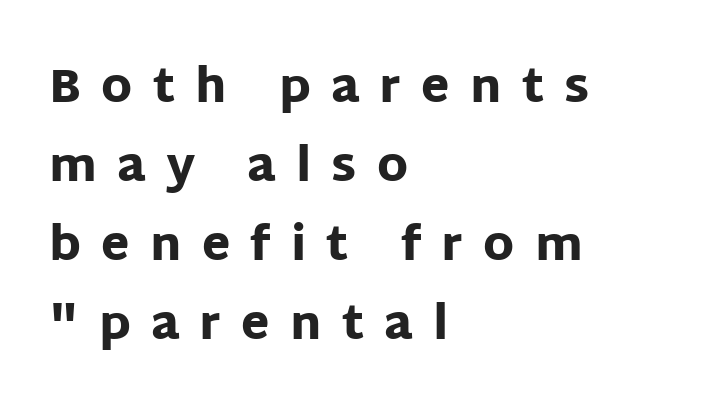
The image shows 46 px heavy sans-serif type, upright; set left-aligned, line spacing 1.72x, unusually wide letter spacing (+0.44 em), not underlined; low stroke contrast and a large x-height.
